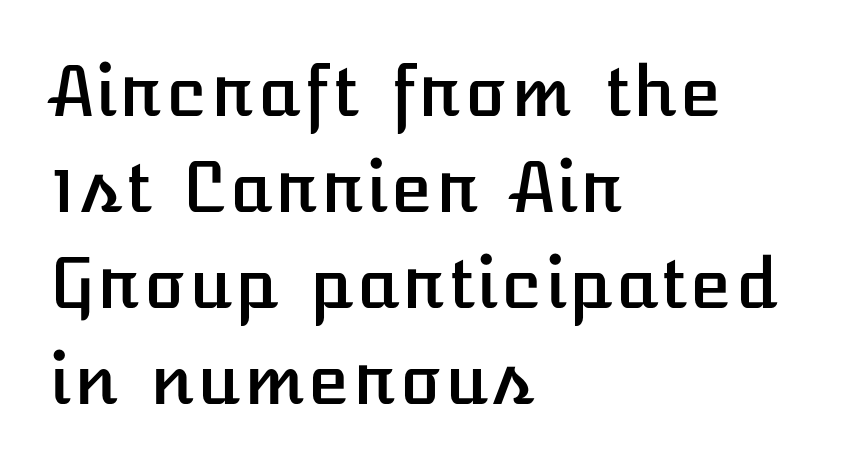
Q: Is the text italic (slanted)? A: No, it is upright.
Q: Is the text underlined? A: No.
Q: How is the paragraph aligned? A: Left-aligned.
Q: Is the spacing between letters normal or unusually wide? A: Normal.
Q: Is the spacing between lines tight, normal or loose? A: Normal.
Q: Width (condensed, normal, or wide)? A: Normal.
Q: Stroke contrast? A: Low.
Q: x-height? A: Medium.
